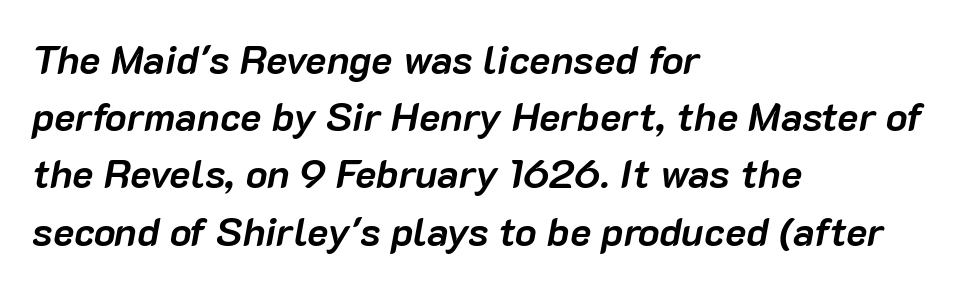
{"italic": "yes", "lean": "right", "slant_degrees": 10, "bold": "yes", "weight": "semibold", "width": "normal", "stroke_contrast": "low", "x_height": "medium", "monospaced": "no", "underline": "no", "align": "left", "line_spacing": "normal", "line_spacing_ratio": 1.43, "letter_spacing": "normal", "letter_spacing_em": 0.0, "glyph_px": 40}
